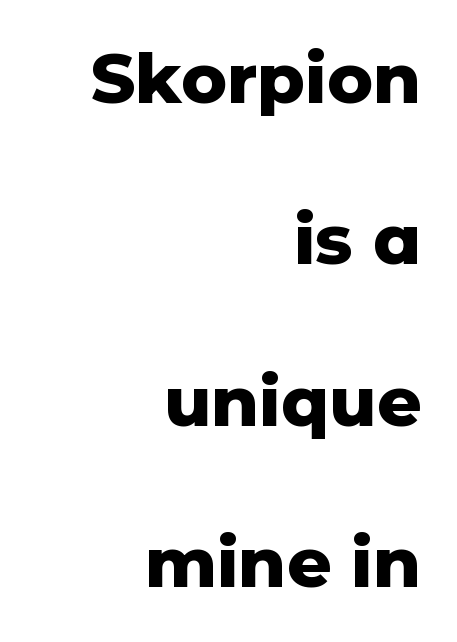
{"serif": "no", "italic": "no", "bold": "yes", "weight": "heavy", "width": "normal", "stroke_contrast": "low", "x_height": "medium", "monospaced": "no", "underline": "no", "align": "right", "line_spacing": "loose", "line_spacing_ratio": 2.34, "letter_spacing": "normal", "letter_spacing_em": 0.0, "glyph_px": 69}
